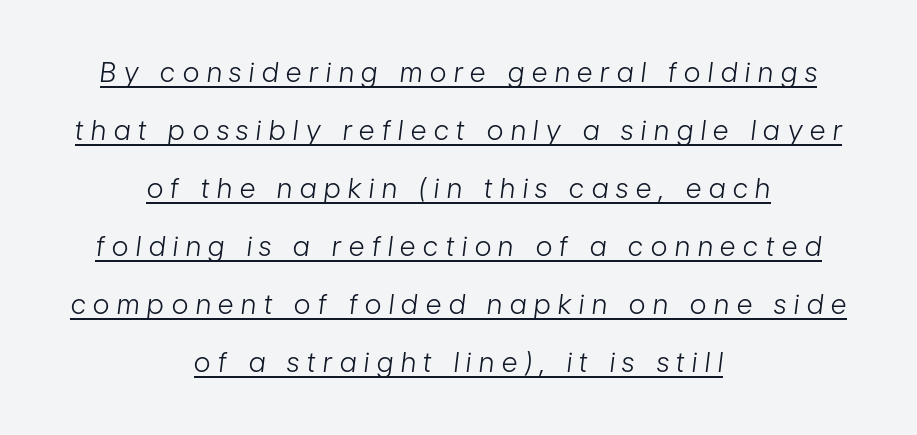
{"italic": "yes", "lean": "right", "slant_degrees": 7, "bold": "no", "underline": "yes", "align": "center", "line_spacing": "loose", "line_spacing_ratio": 2.15, "letter_spacing": "wide", "letter_spacing_em": 0.29, "glyph_px": 27}
